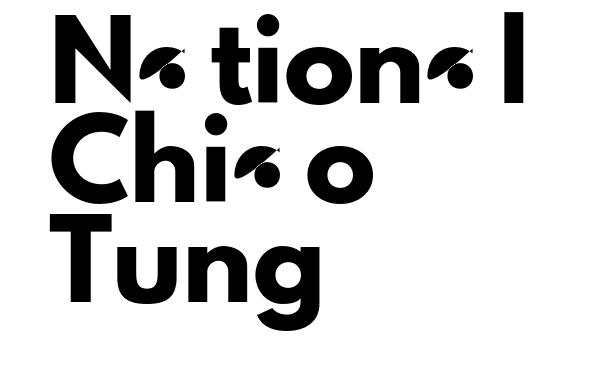
This sample uses a sans-serif face. In terms of letterspacing, this is plain default setting. This rendering features lettering with no underline. Character widths vary here, with narrow letters taking less room than wide ones. The lines in this sample share a left origin and differ only in where they stop. The rows are spaced the way most documents space them.
